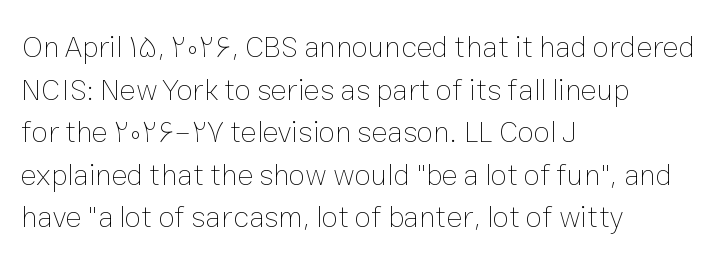
The image shows 30 px thin type, upright; set left-aligned, normal line spacing (1.42x), normal letter spacing, not underlined; low stroke contrast and a medium x-height.
